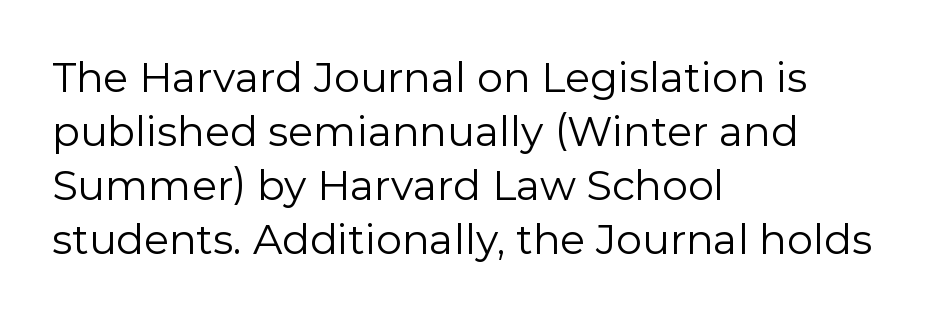
Horizontal alignment here is leftward, the default for most running prose. Each word holds together tightly as a unit, with standard inter-letter gaps. Students, observe: this is what conventionally led text looks like. The passage shown is not bold in any degree.
